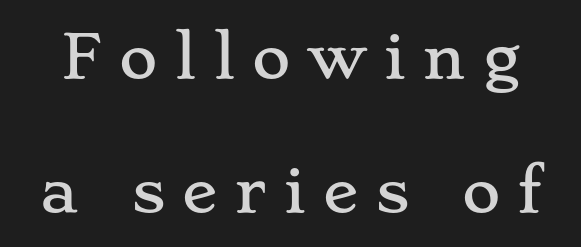
{"serif": "yes", "italic": "no", "width": "wide", "stroke_contrast": "low", "x_height": "small", "monospaced": "no", "underline": "no", "line_spacing": "loose", "line_spacing_ratio": 2.27, "letter_spacing": "wide", "letter_spacing_em": 0.28, "glyph_px": 59}
